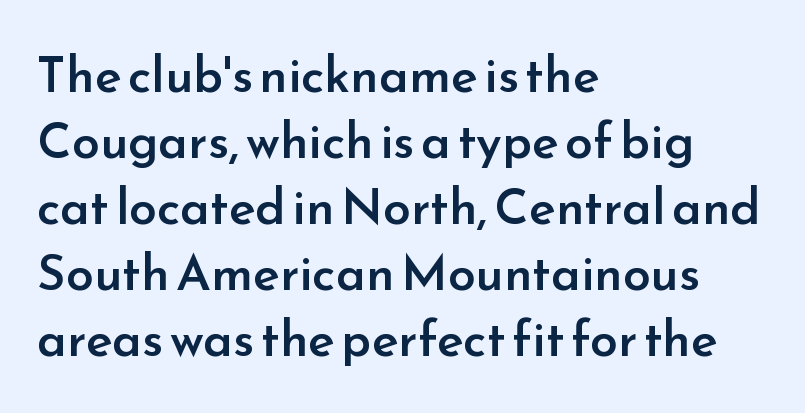
{"serif": "no", "italic": "no", "bold": "semi", "weight": "semibold", "width": "normal", "stroke_contrast": "low", "x_height": "small", "monospaced": "no", "underline": "no", "align": "left", "line_spacing": "normal", "line_spacing_ratio": 1.32, "letter_spacing": "normal", "letter_spacing_em": 0.0, "glyph_px": 50}
